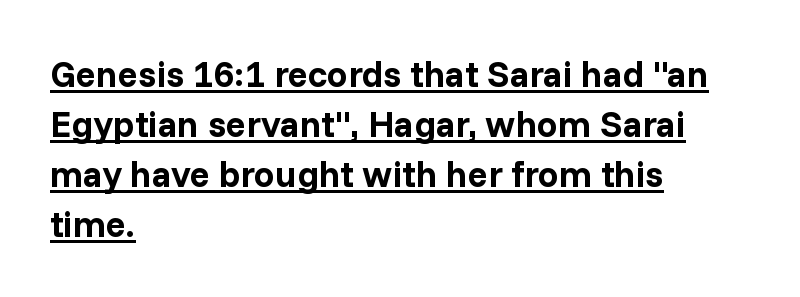
The image shows 37 px bold sans-serif type, upright; set left-aligned, normal line spacing (1.35x), normal letter spacing, underlined; low stroke contrast and a medium x-height.
